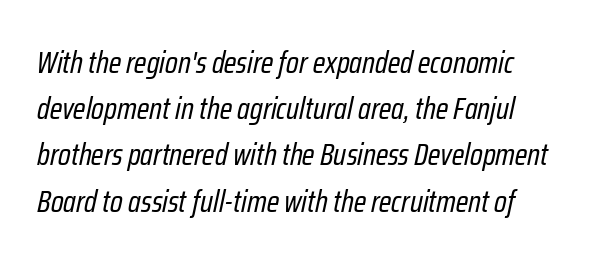
Q: Is the text bold? A: No.
Q: Is the text italic (slanted)? A: Yes, it leans right by about 12 degrees.
Q: Is the text underlined? A: No.
Q: Is the spacing between letters normal or unusually wide? A: Normal.
Q: Is the spacing between lines tight, normal or loose? A: Normal.
Q: Width (condensed, normal, or wide)? A: Condensed.
Q: Stroke contrast? A: Low.
Q: x-height? A: Medium.
Q: Monospaced? A: No.
